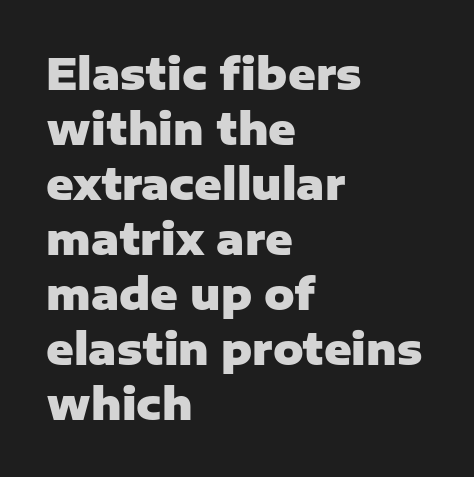
Q: Is the text bold? A: Yes.
Q: Is the text italic (slanted)? A: No, it is upright.
Q: Is the typeface a serif or a sans-serif typeface? A: Sans-serif.
Q: Is the text underlined? A: No.
Q: How is the paragraph aligned? A: Left-aligned.
Q: Is the spacing between letters normal or unusually wide? A: Normal.
Q: Is the spacing between lines tight, normal or loose? A: Normal.
Q: Width (condensed, normal, or wide)? A: Normal.
Q: Stroke contrast? A: Low.
Q: x-height? A: Medium.
Q: Monospaced? A: No.
